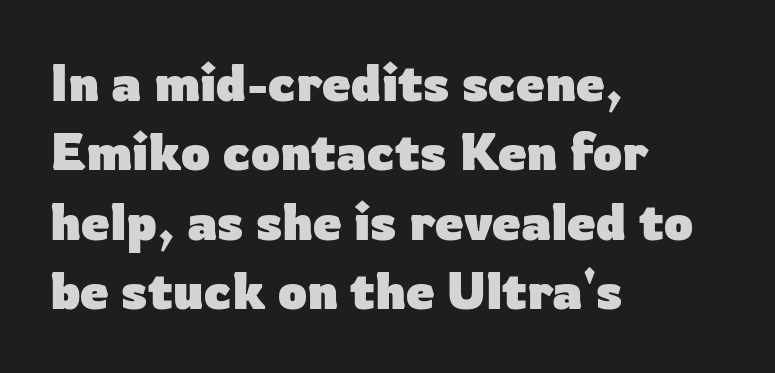
{"serif": "no", "italic": "no", "bold": "yes", "weight": "heavy", "width": "normal", "stroke_contrast": "low", "x_height": "medium", "monospaced": "no", "underline": "no", "align": "left", "line_spacing": "normal", "line_spacing_ratio": 1.36, "letter_spacing": "normal", "letter_spacing_em": 0.0, "glyph_px": 51}
